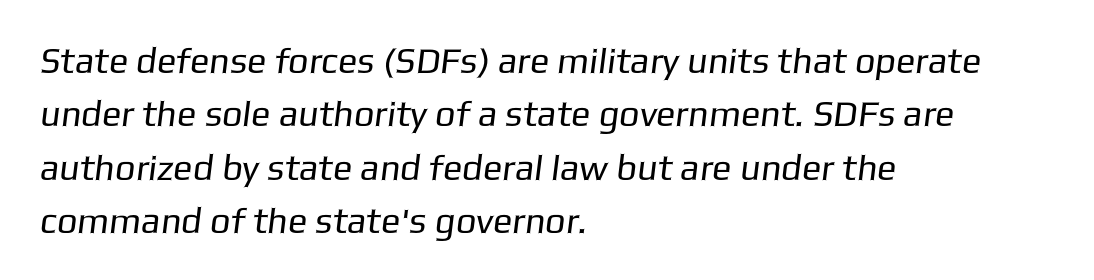
Compared with a typical body face, this is equally light or lighter still. Letters rest on an invisible, unmarked baseline. Classification — sans serif. The vertical gap from one line to the next is medium. In terms of letterspacing, this is plain default setting.
